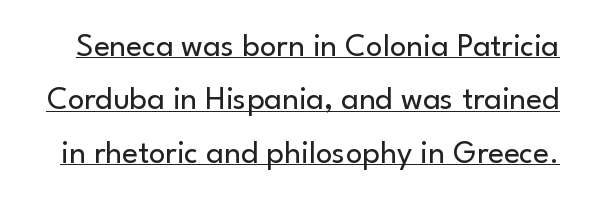
{"serif": "no", "italic": "no", "bold": "no", "weight": "regular", "width": "normal", "stroke_contrast": "low", "x_height": "small", "monospaced": "no", "underline": "yes", "line_spacing": "normal", "line_spacing_ratio": 1.62, "letter_spacing": "normal", "letter_spacing_em": 0.0, "glyph_px": 33}
